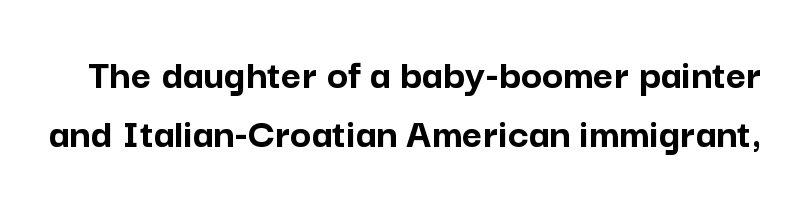
The lettering stays uniformly vertical, giving the passage a roman look. Students, note that the glyphs here touch the page at normal intervals. Varying glyph widths throughout — classic text-font behaviour. A full-strength bold gives these letters their thick strokes.
